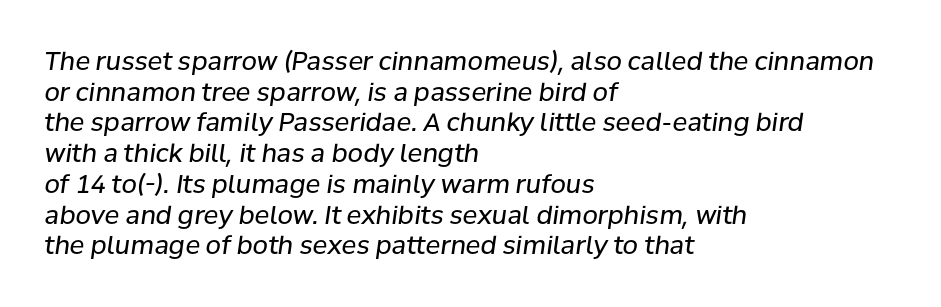
The image shows 25 px text type, italic (leaning right); set left-aligned, line spacing 1.23x, normal letter spacing, not underlined.
